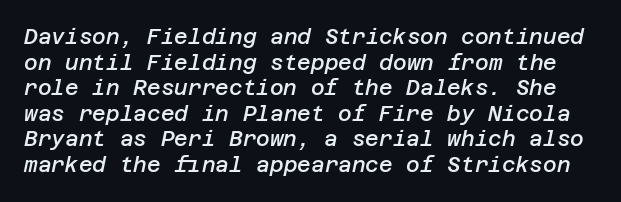
{"italic": "yes", "lean": "right", "slant_degrees": 12, "bold": "semi", "underline": "no", "line_spacing_ratio": 1.22, "letter_spacing": "normal", "letter_spacing_em": 0.0, "glyph_px": 21}
